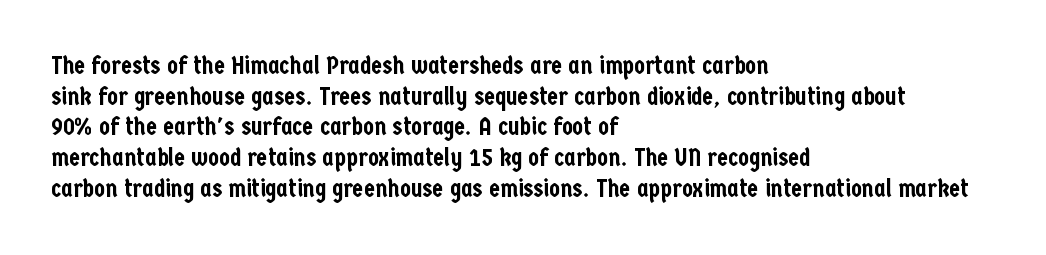
The image shows 25 px text type, upright; set left-aligned, line spacing 1.23x, normal letter spacing, not underlined.
